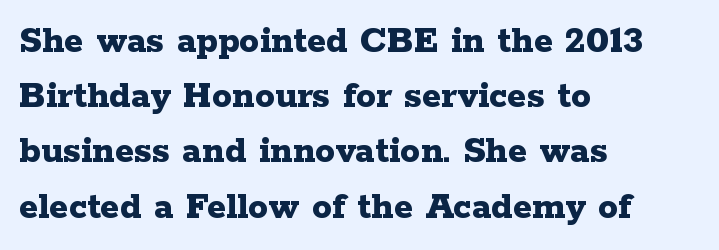
Q: Is the text bold? A: Yes.
Q: Is the text italic (slanted)? A: No, it is upright.
Q: Is the typeface a serif or a sans-serif typeface? A: Serif.
Q: Is the text underlined? A: No.
Q: How is the paragraph aligned? A: Left-aligned.
Q: Is the spacing between letters normal or unusually wide? A: Normal.
Q: Is the spacing between lines tight, normal or loose? A: Normal.
Q: Width (condensed, normal, or wide)? A: Wide.
Q: Stroke contrast? A: Low.
Q: x-height? A: Medium.
Q: Monospaced? A: No.
